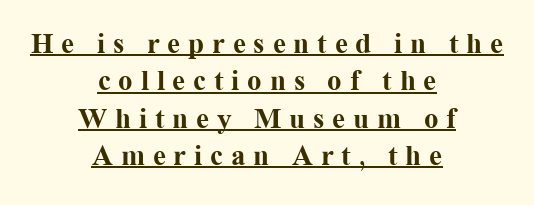
{"serif": "yes", "italic": "no", "bold": "yes", "weight": "bold", "width": "normal", "stroke_contrast": "medium", "x_height": "medium", "monospaced": "no", "underline": "yes", "align": "center", "line_spacing": "normal", "line_spacing_ratio": 1.29, "letter_spacing": "wide", "letter_spacing_em": 0.27, "glyph_px": 29}
